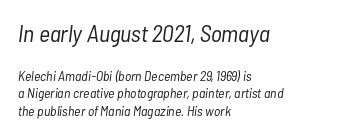
Q: Is the text bold? A: No.
Q: Is the text italic (slanted)? A: Yes, it leans right by about 7 degrees.
Q: Is the text underlined? A: No.
Q: How is the paragraph aligned? A: Left-aligned.
Q: Is the spacing between letters normal or unusually wide? A: Normal.
Q: Which block of text is set in a larger size, the first (top) or the second (bottom)? A: The first (top) one.
